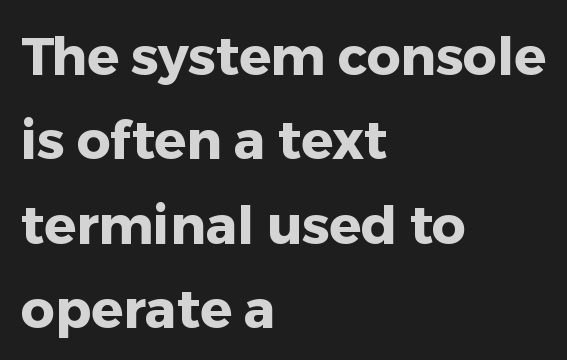
Q: Is the text bold? A: Yes.
Q: Is the text italic (slanted)? A: No, it is upright.
Q: Is the typeface a serif or a sans-serif typeface? A: Sans-serif.
Q: Is the text underlined? A: No.
Q: How is the paragraph aligned? A: Left-aligned.
Q: Is the spacing between letters normal or unusually wide? A: Normal.
Q: Is the spacing between lines tight, normal or loose? A: Normal.
Q: Width (condensed, normal, or wide)? A: Normal.
Q: Stroke contrast? A: Low.
Q: x-height? A: Medium.
Q: Monospaced? A: No.
